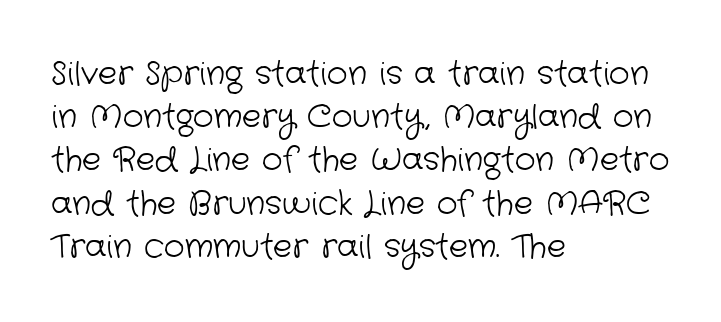
{"serif": "no", "bold": "no", "weight": "light", "width": "normal", "stroke_contrast": "low", "x_height": "medium", "monospaced": "no", "underline": "no", "align": "left", "line_spacing": "normal", "line_spacing_ratio": 1.35, "letter_spacing": "normal", "letter_spacing_em": 0.0, "glyph_px": 32}
